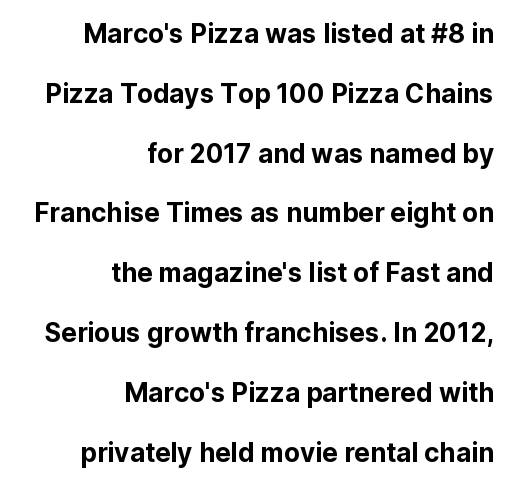
{"italic": "no", "underline": "no", "align": "right", "line_spacing": "loose", "line_spacing_ratio": 2.3, "letter_spacing": "normal", "letter_spacing_em": 0.0, "glyph_px": 26}
